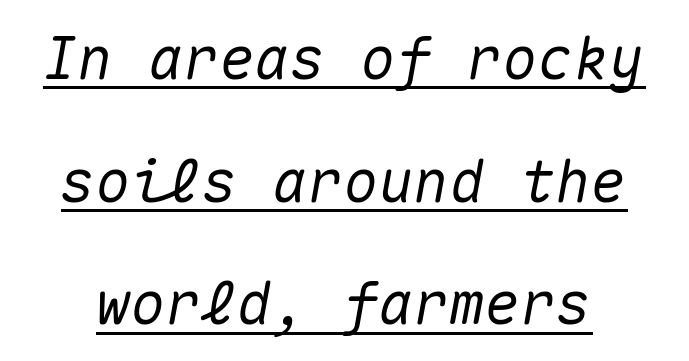
Q: Is the text italic (slanted)? A: Yes, it leans right by about 10 degrees.
Q: Is the text underlined? A: Yes.
Q: Is the spacing between letters normal or unusually wide? A: Normal.
Q: Is the spacing between lines tight, normal or loose? A: Loose.
Q: Width (condensed, normal, or wide)? A: Normal.
Q: Stroke contrast? A: Medium.
Q: x-height? A: Medium.
Q: Monospaced? A: Yes.
